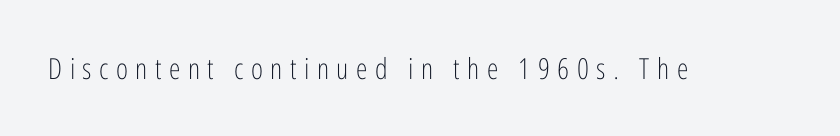
These glyphs show unthickened strokes, regular width or finer. The letters advance in unequal steps, a hallmark of proportional type. Letters rest on an invisible, unmarked baseline. Vertical strokes here are truly vertical.
